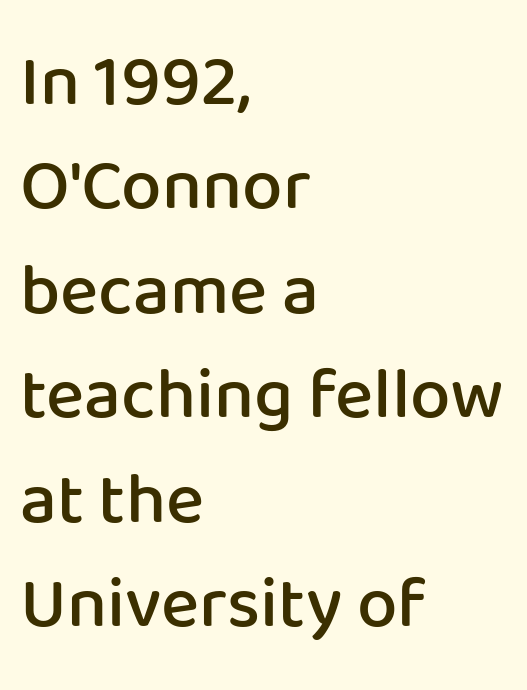
{"serif": "no", "italic": "no", "bold": "semi", "weight": "semibold", "width": "normal", "stroke_contrast": "low", "x_height": "medium", "monospaced": "no", "underline": "no", "align": "left", "line_spacing": "normal", "line_spacing_ratio": 1.45, "letter_spacing": "normal", "letter_spacing_em": 0.0, "glyph_px": 72}
